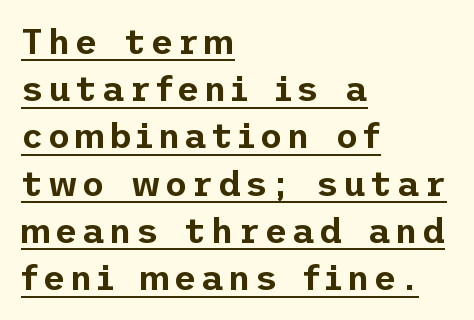
{"serif": "no", "italic": "no", "width": "normal", "stroke_contrast": "low", "x_height": "medium", "underline": "yes", "align": "left", "line_spacing": "normal", "line_spacing_ratio": 1.35, "glyph_px": 35}
